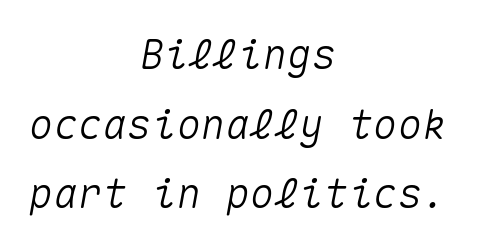
The image shows 41 px text type, italic (leaning right), monospaced; set centered, normal line spacing (1.7x), normal letter spacing, not underlined; medium stroke contrast and a medium x-height.
